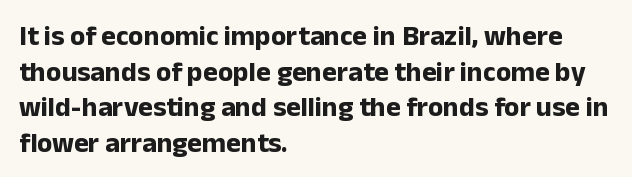
{"serif": "no", "italic": "no", "bold": "yes", "weight": "bold", "width": "normal", "stroke_contrast": "low", "x_height": "medium", "monospaced": "no", "underline": "no", "align": "left", "line_spacing": "normal", "line_spacing_ratio": 1.27, "letter_spacing": "normal", "letter_spacing_em": 0.0, "glyph_px": 28}
